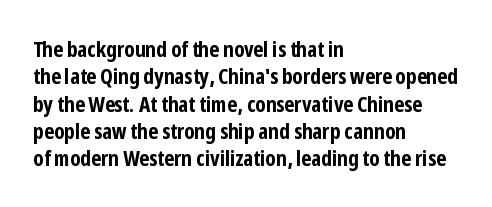
The image shows 22 px bold type, upright; set left-aligned, line spacing 1.24x, normal letter spacing, not underlined.
